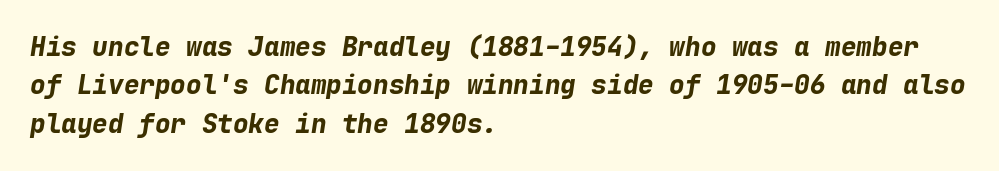
{"italic": "yes", "lean": "right", "slant_degrees": 9, "bold": "yes", "underline": "no", "align": "left", "line_spacing": "normal", "line_spacing_ratio": 1.48, "letter_spacing": "normal", "letter_spacing_em": 0.0, "glyph_px": 26}
